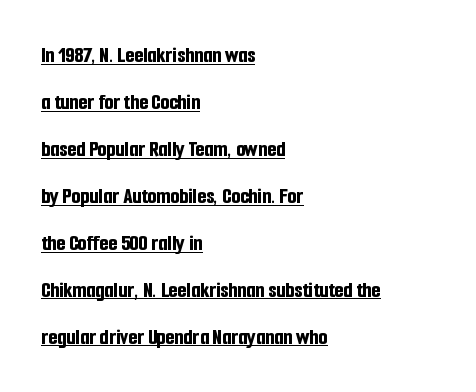
Compared with typical body copy, the letter spacing here is the same. The passage is arranged the way most books set body copy — flush left. Glance below the letters and you will spot a drawn line. These words are printed bold, with thick strokes throughout. This sample uses an upright cut, with every glyph sitting square on the baseline. Is there much room between lines? Yes — plenty of vertical air separates them.
